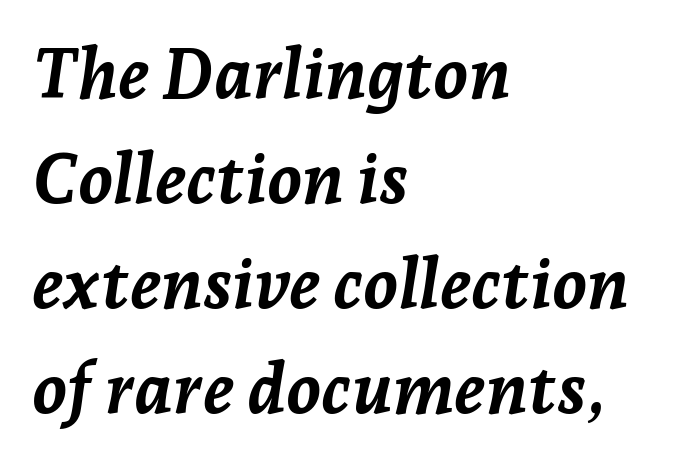
{"italic": "yes", "lean": "right", "slant_degrees": 7, "bold": "yes", "weight": "semibold", "width": "normal", "stroke_contrast": "low", "x_height": "medium", "monospaced": "no", "underline": "no", "align": "left", "line_spacing": "normal", "line_spacing_ratio": 1.5, "letter_spacing": "normal", "letter_spacing_em": 0.0, "glyph_px": 70}
